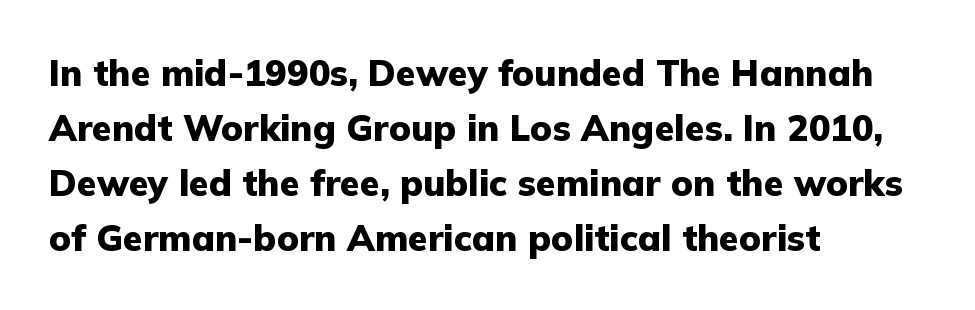
Q: Is the text bold? A: Yes.
Q: Is the text italic (slanted)? A: No, it is upright.
Q: Is the typeface a serif or a sans-serif typeface? A: Sans-serif.
Q: Is the text underlined? A: No.
Q: How is the paragraph aligned? A: Left-aligned.
Q: Is the spacing between letters normal or unusually wide? A: Normal.
Q: Is the spacing between lines tight, normal or loose? A: Normal.
Q: Width (condensed, normal, or wide)? A: Normal.
Q: Stroke contrast? A: Low.
Q: x-height? A: Medium.
Q: Monospaced? A: No.
